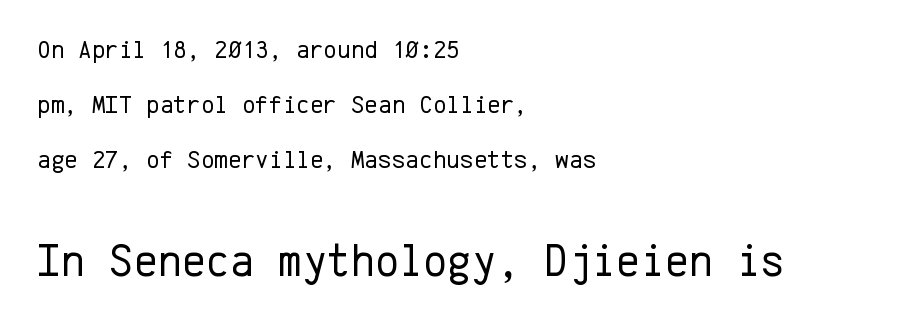
Horizontal alignment here is leftward, the default for most running prose. In terms of posture, this sample is upright. Nobody drew a line under any word here. These lines are rendered in a fixed-pitch font. The designer dialed line spacing up above the default. The letters sit at their default tracking, neither squeezed nor spread.
